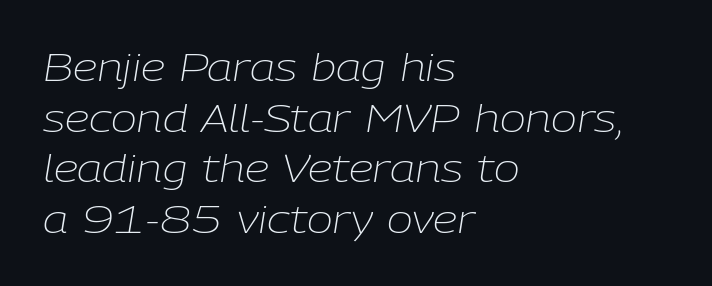
{"italic": "yes", "lean": "right", "slant_degrees": 9, "bold": "no", "weight": "light", "width": "normal", "stroke_contrast": "low", "x_height": "medium", "monospaced": "no", "underline": "no", "align": "left", "line_spacing": "normal", "line_spacing_ratio": 1.3, "letter_spacing": "normal", "letter_spacing_em": 0.0, "glyph_px": 39}
